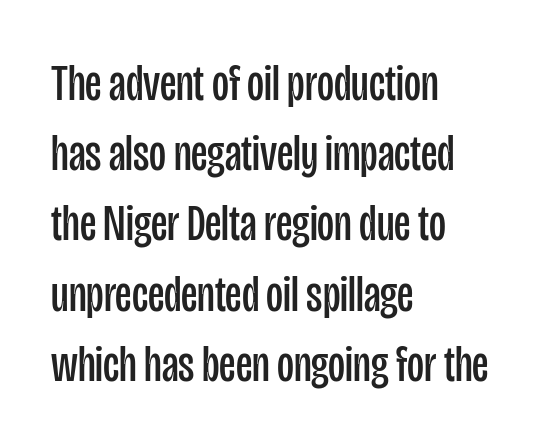
{"serif": "no", "italic": "no", "bold": "no", "weight": "regular", "width": "condensed", "stroke_contrast": "low", "x_height": "large", "monospaced": "no", "underline": "no", "align": "left", "line_spacing": "normal", "line_spacing_ratio": 1.35, "letter_spacing": "normal", "letter_spacing_em": 0.0, "glyph_px": 52}
